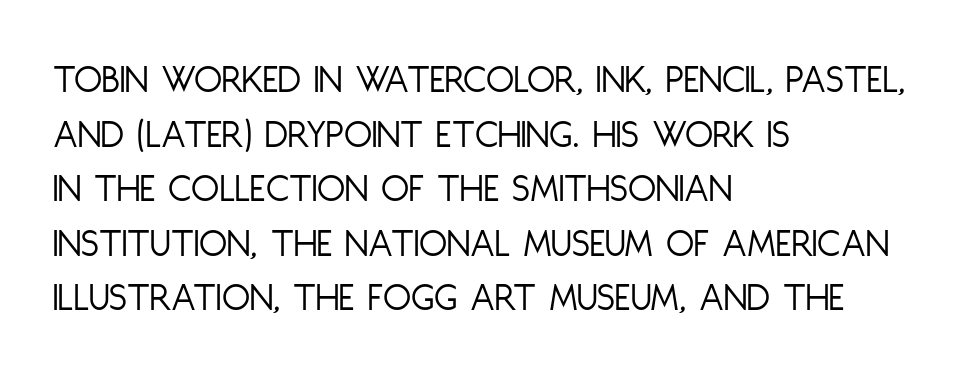
The font's upright variant was chosen for this text. Serif or sans? Sans — the stroke terminals are bare. A typesetter would call this leading conventional body-copy spacing. Just letters on the line, the space beneath them empty.
